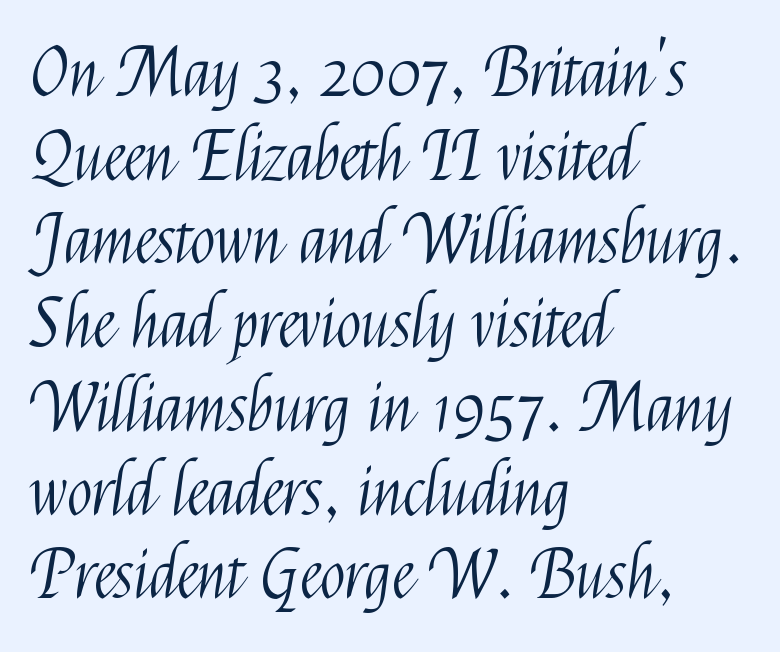
Q: Is the text bold? A: No.
Q: Is the text italic (slanted)? A: Yes.
Q: Is the typeface a serif or a sans-serif typeface? A: Sans-serif.
Q: Is the text underlined? A: No.
Q: How is the paragraph aligned? A: Left-aligned.
Q: Is the spacing between letters normal or unusually wide? A: Normal.
Q: Is the spacing between lines tight, normal or loose? A: Normal.
Q: Width (condensed, normal, or wide)? A: Condensed.
Q: Stroke contrast? A: Medium.
Q: x-height? A: Medium.
Q: Monospaced? A: No.
